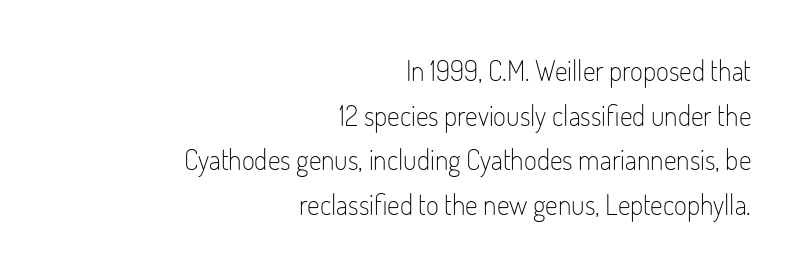
The image shows 28 px light, condensed sans-serif type, upright; set right-aligned, normal line spacing (1.59x), normal letter spacing, not underlined; low stroke contrast and a small x-height.
